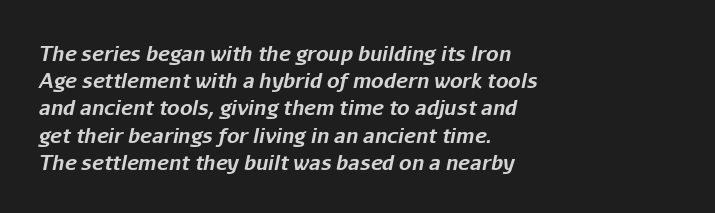
Q: Is the text bold? A: Yes.
Q: Is the text italic (slanted)? A: Yes, it leans right by about 11 degrees.
Q: Is the text underlined? A: No.
Q: How is the paragraph aligned? A: Left-aligned.
Q: Is the spacing between letters normal or unusually wide? A: Normal.
Q: Is the spacing between lines tight, normal or loose? A: Normal.
